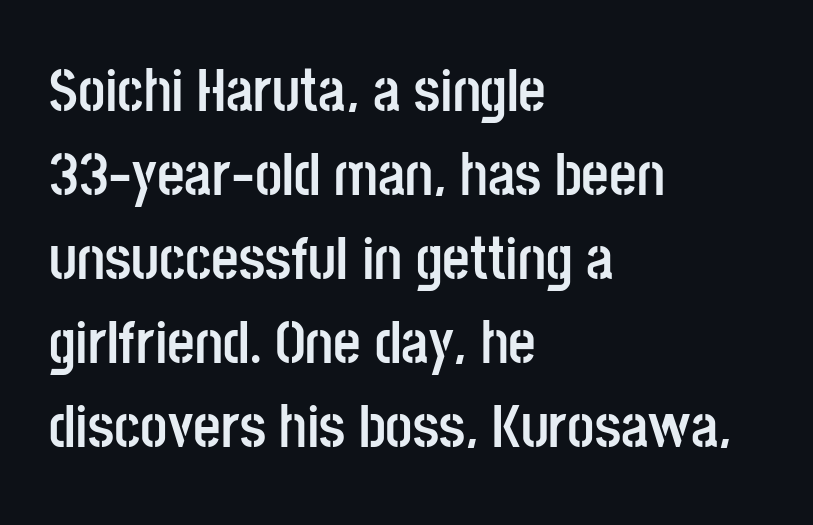
Q: Is the text bold? A: Yes.
Q: Is the text italic (slanted)? A: No, it is upright.
Q: Is the typeface a serif or a sans-serif typeface? A: Sans-serif.
Q: Is the text underlined? A: No.
Q: How is the paragraph aligned? A: Left-aligned.
Q: Is the spacing between letters normal or unusually wide? A: Normal.
Q: Is the spacing between lines tight, normal or loose? A: Normal.
Q: Width (condensed, normal, or wide)? A: Condensed.
Q: Stroke contrast? A: Low.
Q: x-height? A: Large.
Q: Monospaced? A: No.
